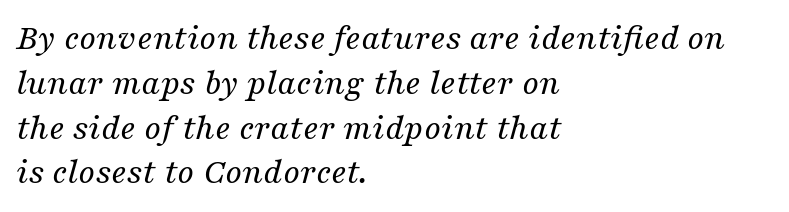
The image shows 37 px regular-weight serif type, italic (leaning right); set left-aligned, line spacing 1.21x, normal letter spacing, not underlined; medium stroke contrast and a medium x-height.
